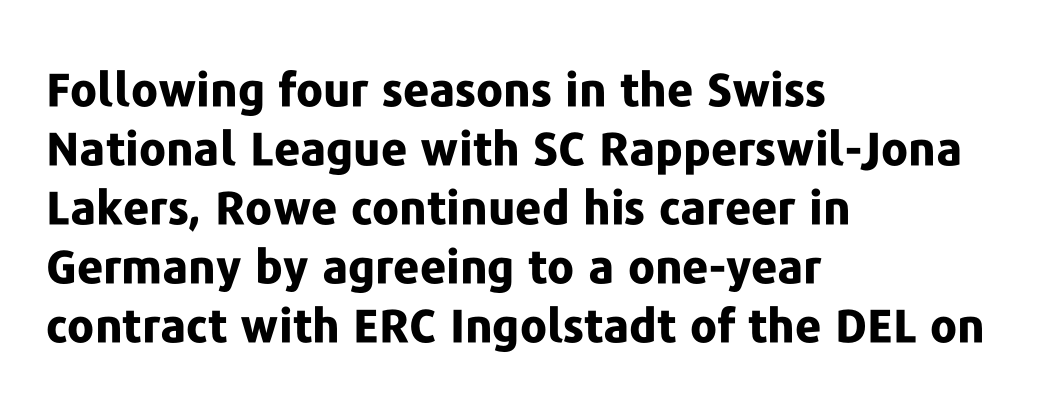
Q: Is the text bold? A: Yes.
Q: Is the text italic (slanted)? A: No, it is upright.
Q: Is the typeface a serif or a sans-serif typeface? A: Sans-serif.
Q: Is the text underlined? A: No.
Q: How is the paragraph aligned? A: Left-aligned.
Q: Is the spacing between letters normal or unusually wide? A: Normal.
Q: Is the spacing between lines tight, normal or loose? A: Normal.
Q: Width (condensed, normal, or wide)? A: Normal.
Q: Stroke contrast? A: Low.
Q: x-height? A: Medium.
Q: Monospaced? A: No.
